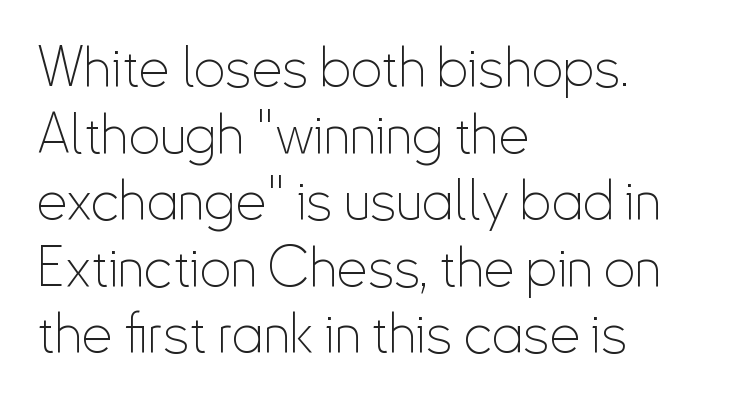
{"serif": "no", "italic": "no", "bold": "no", "weight": "thin", "width": "condensed", "stroke_contrast": "low", "x_height": "small", "monospaced": "no", "underline": "no", "align": "left", "line_spacing_ratio": 1.21, "letter_spacing": "normal", "letter_spacing_em": 0.0, "glyph_px": 55}
